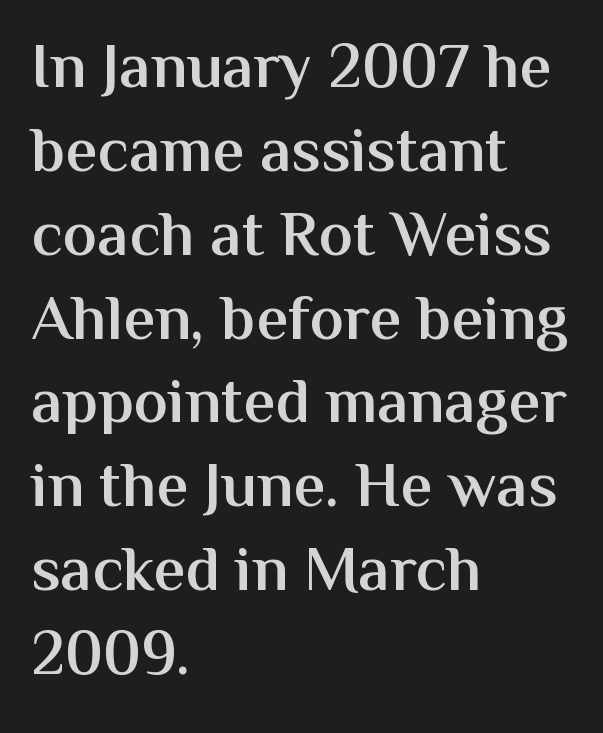
This rendering leaves character spacing at its baseline value. The rag falls on the right side of this text block. The rendering uses natural spacing where letterforms have individual widths. When letters stand straight like this, we call the style roman or upright. Unlike a traditional serif, this face leaves its strokes unadorned. Underlining? Definitely not there.
